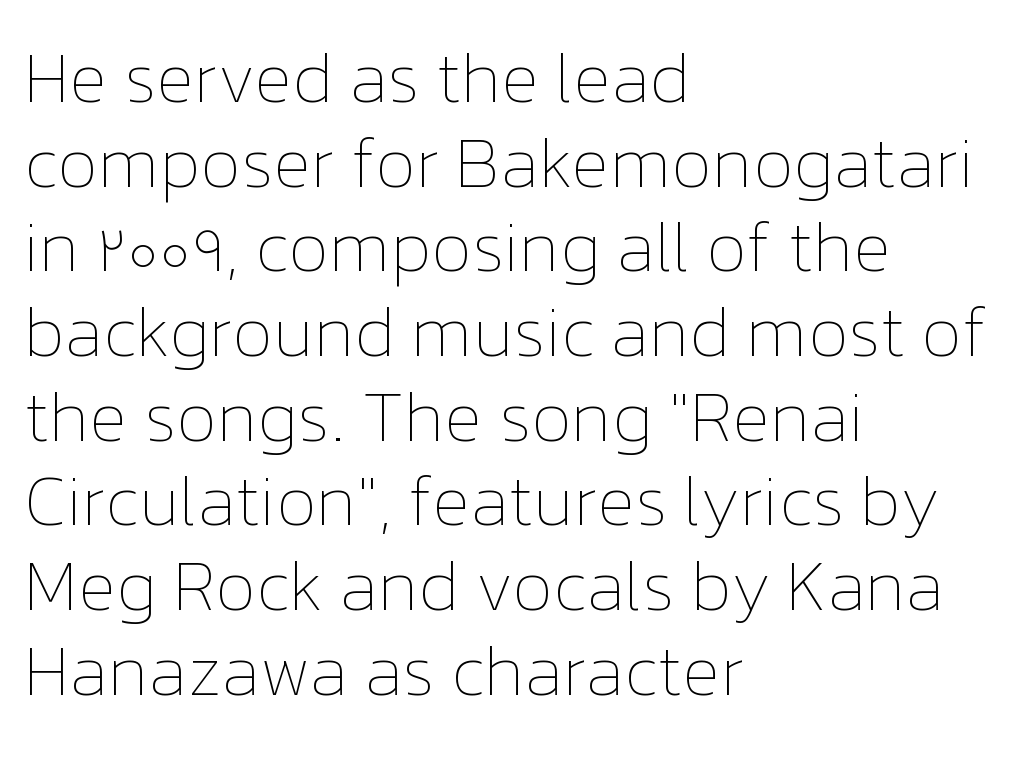
{"italic": "no", "bold": "no", "weight": "thin", "width": "normal", "stroke_contrast": "low", "x_height": "medium", "monospaced": "no", "underline": "no", "align": "left", "line_spacing_ratio": 1.21, "letter_spacing": "normal", "letter_spacing_em": 0.0, "glyph_px": 70}
